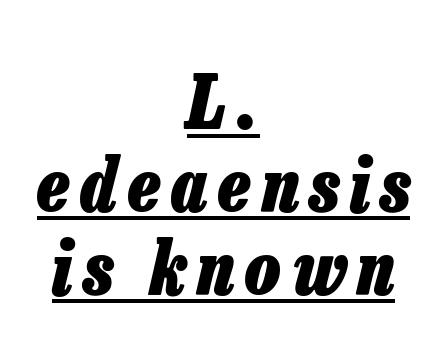
Q: Is the text bold? A: Yes.
Q: Is the text italic (slanted)? A: Yes, it leans right by about 13 degrees.
Q: Is the text underlined? A: Yes.
Q: How is the paragraph aligned? A: Centered.
Q: Is the spacing between lines tight, normal or loose? A: Tight.
Q: Width (condensed, normal, or wide)? A: Condensed.
Q: Stroke contrast? A: Low.
Q: x-height? A: Medium.
Q: Monospaced? A: No.
